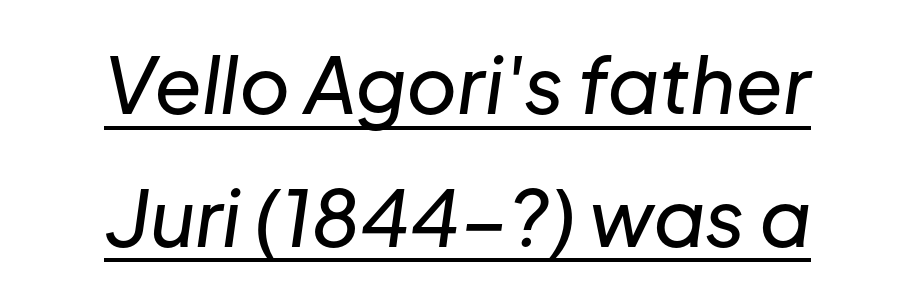
Q: Is the text italic (slanted)? A: Yes, it leans right by about 8 degrees.
Q: Is the text underlined? A: Yes.
Q: How is the paragraph aligned? A: Centered.
Q: Is the spacing between letters normal or unusually wide? A: Normal.
Q: Is the spacing between lines tight, normal or loose? A: Normal.
Q: Width (condensed, normal, or wide)? A: Normal.
Q: Stroke contrast? A: Low.
Q: x-height? A: Medium.
Q: Monospaced? A: No.
